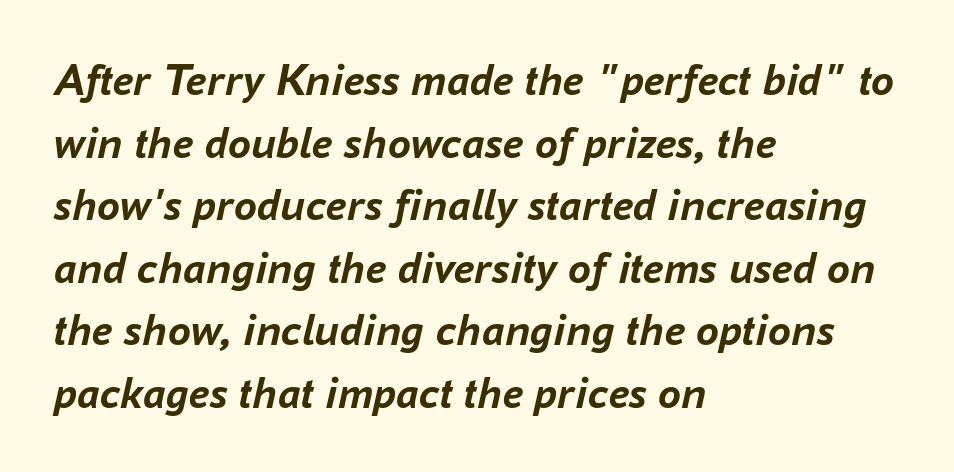
Q: Is the text bold? A: Yes.
Q: Is the text italic (slanted)? A: Yes, it leans right by about 16 degrees.
Q: Is the text underlined? A: No.
Q: How is the paragraph aligned? A: Left-aligned.
Q: Is the spacing between letters normal or unusually wide? A: Normal.
Q: Is the spacing between lines tight, normal or loose? A: Normal.
Q: Width (condensed, normal, or wide)? A: Normal.
Q: Stroke contrast? A: Low.
Q: x-height? A: Medium.
Q: Monospaced? A: No.
